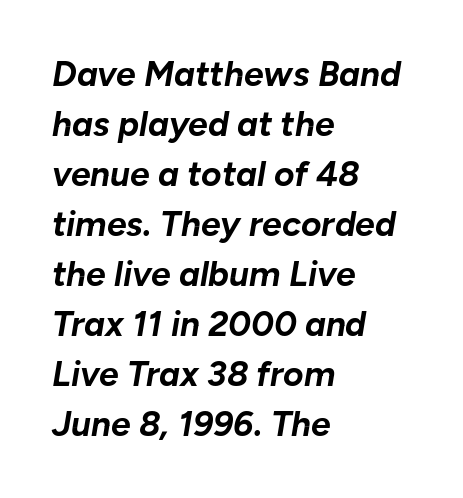
{"italic": "yes", "lean": "right", "slant_degrees": 10, "bold": "yes", "weight": "bold", "width": "normal", "stroke_contrast": "low", "x_height": "medium", "monospaced": "no", "underline": "no", "align": "left", "line_spacing": "normal", "line_spacing_ratio": 1.43, "letter_spacing": "normal", "letter_spacing_em": 0.0, "glyph_px": 35}
